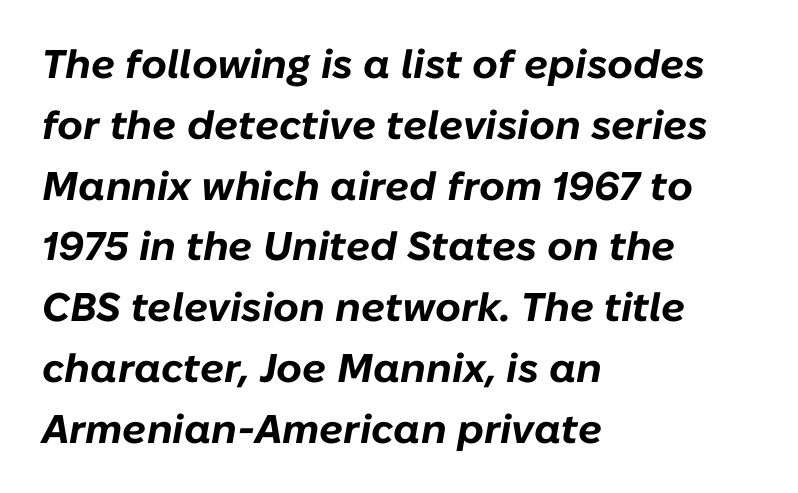
The image shows 40 px bold type, italic (leaning right); set left-aligned, normal line spacing (1.52x), normal letter spacing, not underlined; low stroke contrast and a medium x-height.
